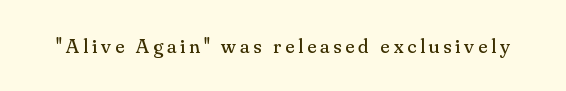
Q: Is the text bold? A: No.
Q: Is the text italic (slanted)? A: No, it is upright.
Q: Is the text underlined? A: No.
